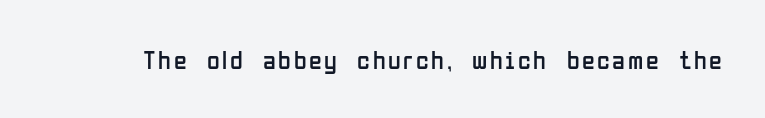
The image shows 26 px text type, upright; set not underlined.
